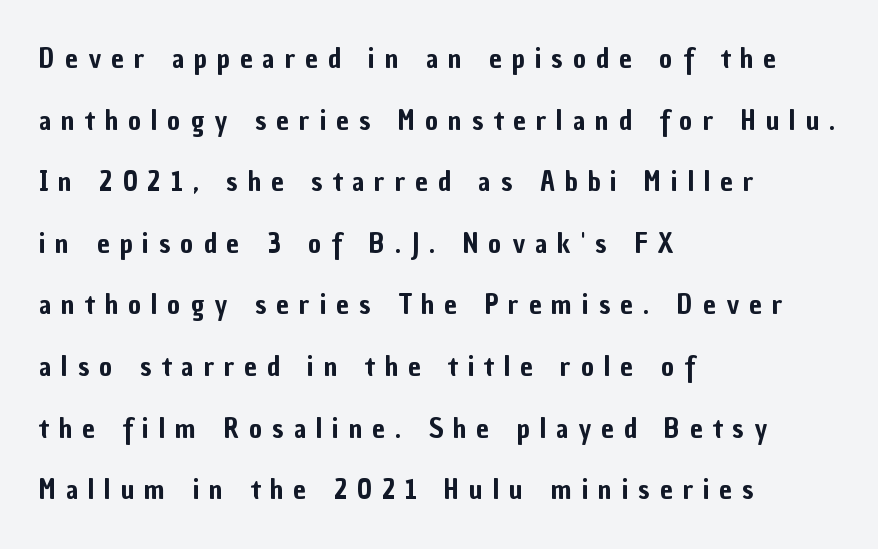
Vertical strokes here are truly vertical. The rendering shows plain stroke endings on the letterforms — a sans-serif design. Is there much room between lines? Yes — plenty of vertical air separates them. This sample uses expanded letter spacing, leaving extra air between glyphs. Quick note: underline off.
